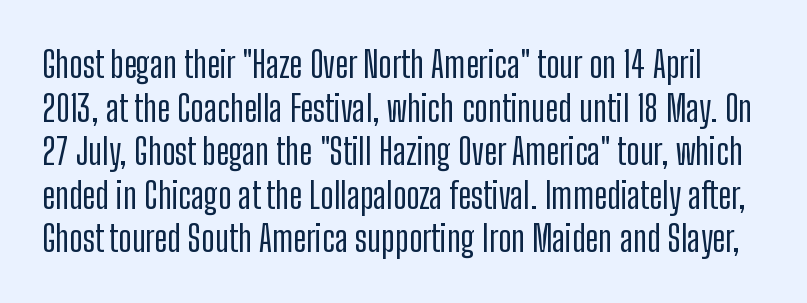
Unmarked baselines from the first word to the last. The passage shown has conventional tracking throughout. Note the varied advance widths — an 'i' is clearly narrower than an 'm'. Serifs: no, the terminals of the letterforms are clean. Tall strokes in this sample are plumb rather than angled.
